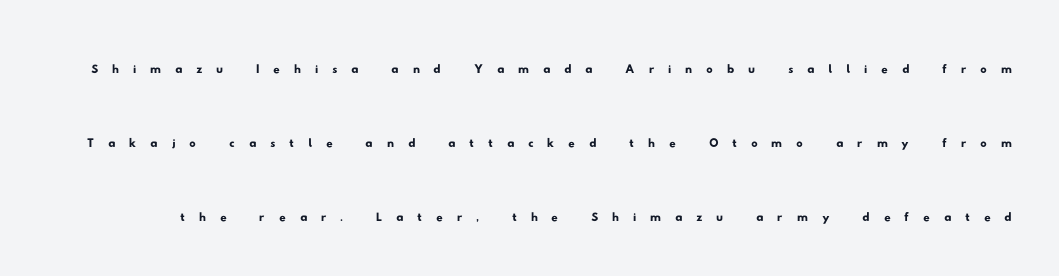
The image shows 32 px wide sans-serif type; set loose line spacing (2.32x), unusually wide letter spacing (+0.43 em), not underlined; low stroke contrast and a small x-height.
